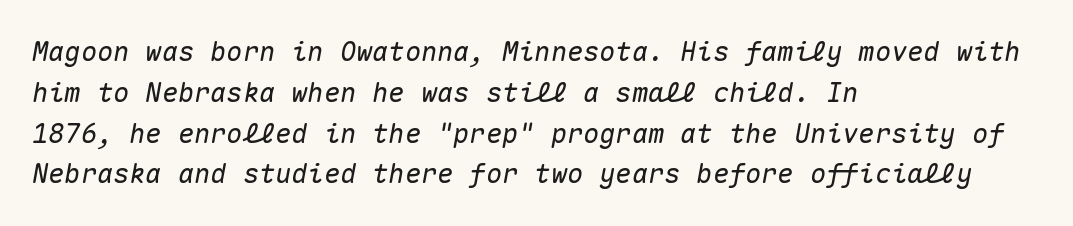
The image shows 27 px text type, italic (leaning right); set left-aligned, normal line spacing (1.51x), normal letter spacing, not underlined.
